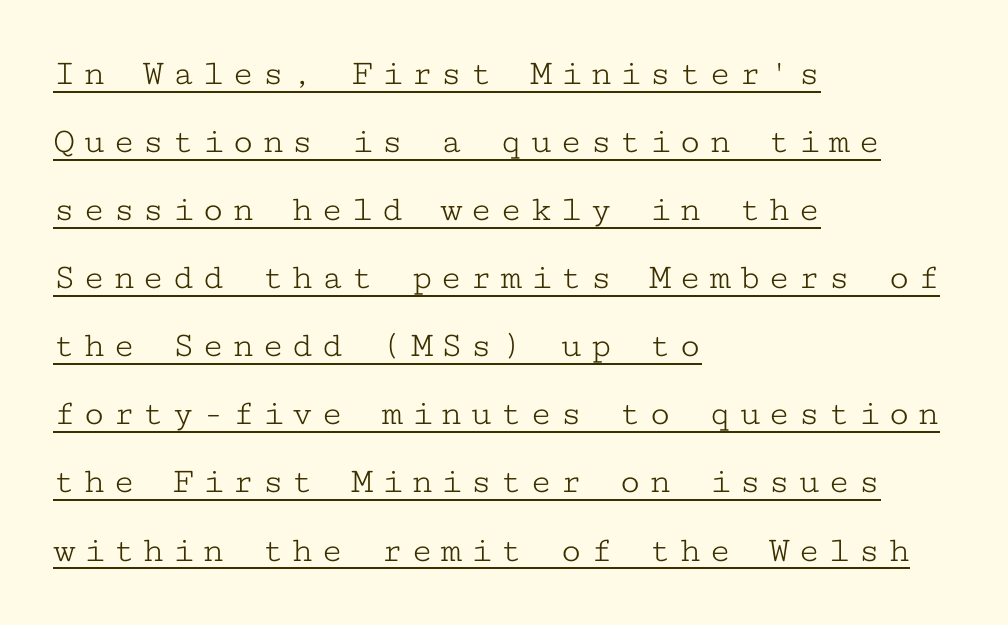
{"serif": "yes", "italic": "no", "bold": "no", "weight": "light", "width": "wide", "stroke_contrast": "low", "x_height": "medium", "monospaced": "yes", "underline": "yes", "align": "left", "line_spacing_ratio": 1.84, "letter_spacing": "wide", "letter_spacing_em": 0.2, "glyph_px": 37}
